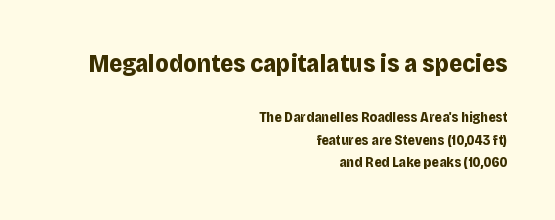
The image shows 25 px bold type, upright; set right-aligned, normal line spacing (1.61x), normal letter spacing, not underlined; the first (top) block is 1.79x larger.
